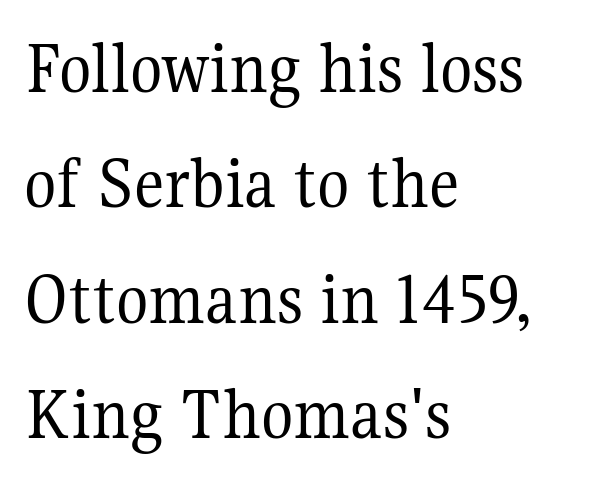
Is this a fixed-width face? No — the glyphs have proportional, varying widths. Tall strokes in this sample are plumb rather than angled. Weight: in the light-to-regular range. No extra tracking has been applied to these lines.
